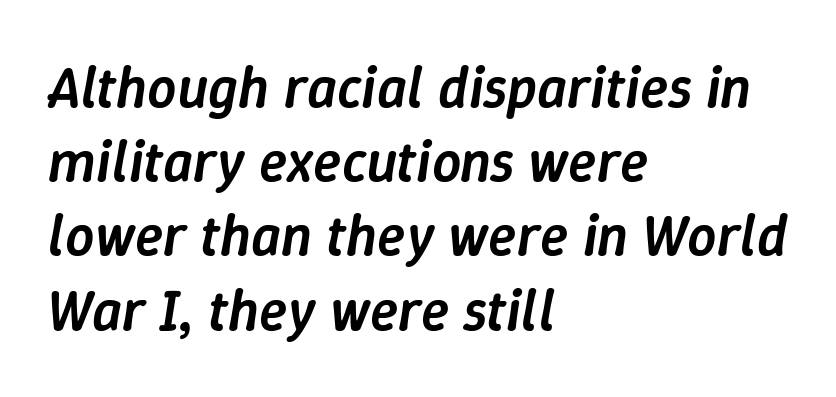
No extra tracking has been applied to these lines. The typesetting leans somewhat heavy: a semibold. It's the slanting kind of type. Has an underline been added? It has not. This sample has the flowing, uneven cadence of proportional lettering.
